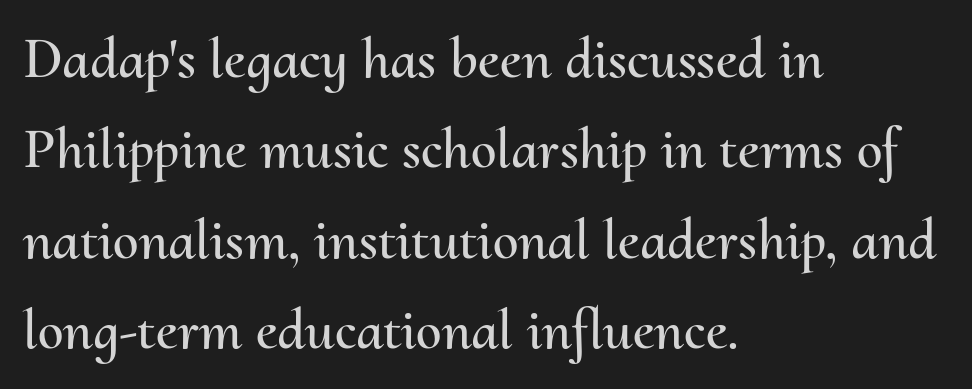
Q: Is the text italic (slanted)? A: No, it is upright.
Q: Is the text underlined? A: No.
Q: How is the paragraph aligned? A: Left-aligned.
Q: Is the spacing between letters normal or unusually wide? A: Normal.
Q: Is the spacing between lines tight, normal or loose? A: Normal.
Q: Width (condensed, normal, or wide)? A: Normal.
Q: Stroke contrast? A: Medium.
Q: x-height? A: Small.
Q: Monospaced? A: No.
